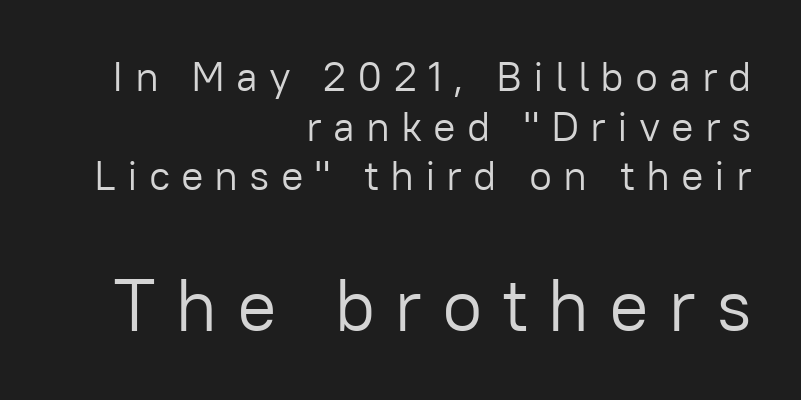
This sample uses expanded letter spacing, leaving extra air between glyphs. The area under the type is left untouched. Think of a printed novel: that variable character pitch is what you see here. If you drew a line through each stem, it would be perfectly vertical.
